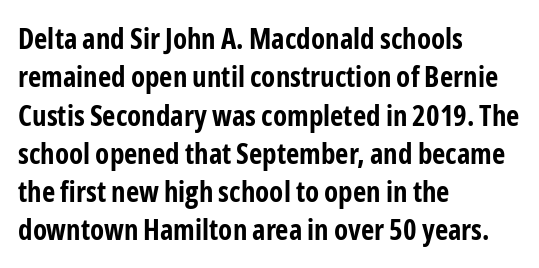
Horizontal bands of white between lines are of average thickness. The letters stand upright; this is a roman face. Unmarked baselines from the first word to the last. Is this a fixed-width face? No — the glyphs have proportional, varying widths. Does extra space separate the letters? No, they use regular spacing.
